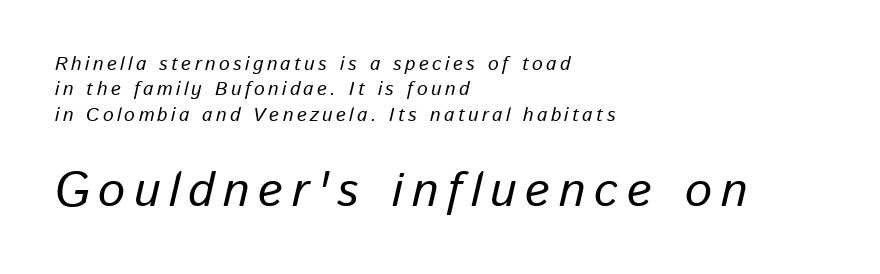
The block sitting lower on the canvas is the one with enlarged characters. Characters are canted at an angle relative to the baseline's perpendicular. Spacing verdict: proportional, widths tailored to each character. Summary of vertical rhythm: regular, with standard interline spacing. The typesetter chose a ragged-right arrangement here. A bare baseline throughout the passage.
